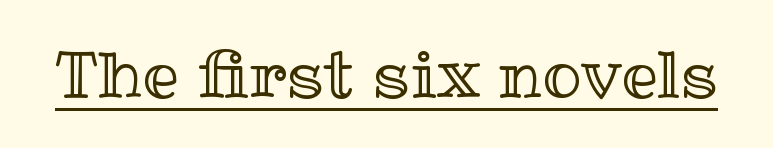
The image shows 65 px text type, upright; set normal letter spacing, underlined; a medium x-height.
